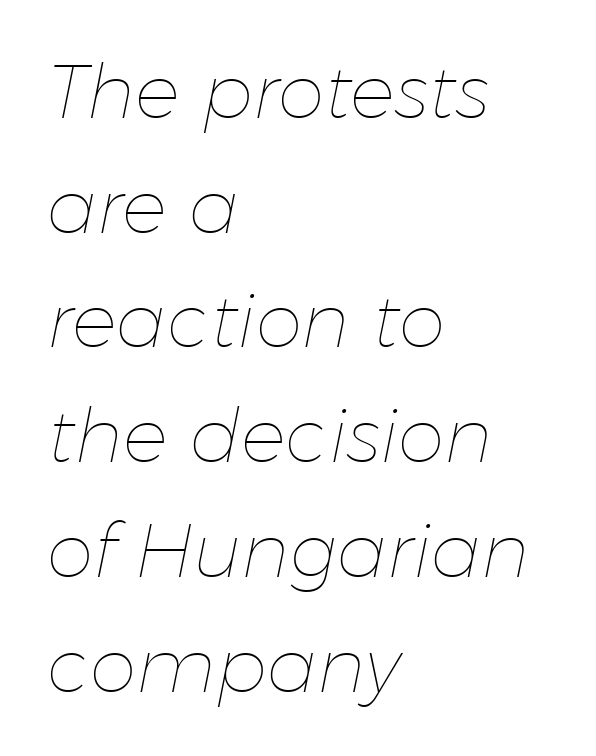
{"italic": "yes", "lean": "right", "slant_degrees": 11, "bold": "no", "weight": "thin", "width": "normal", "stroke_contrast": "low", "x_height": "medium", "monospaced": "no", "underline": "no", "align": "left", "line_spacing": "normal", "line_spacing_ratio": 1.53, "letter_spacing": "normal", "letter_spacing_em": 0.0, "glyph_px": 75}
